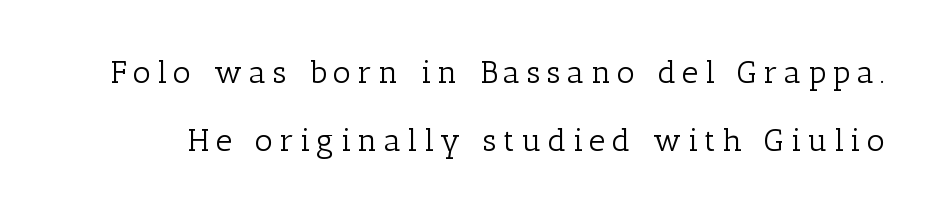
Typographically, this falls in the serif category. Spacing between characters has been opened up far beyond the box default. You could fit nearly another row in the gap between these rows. No italicization has been applied; the sample stays upright. Nobody drew a line under any word here.
